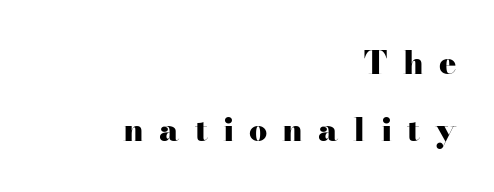
The image shows 32 px heavy, wide serif type, upright; set right-aligned, loose line spacing (2.09x), unusually wide letter spacing (+0.47 em), not underlined; high stroke contrast and a small x-height.
